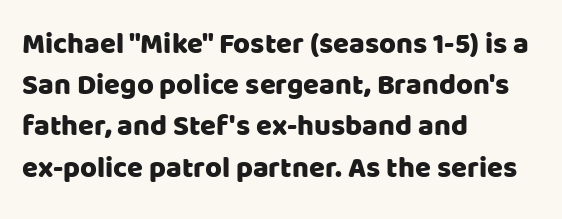
Q: Is the text italic (slanted)? A: No, it is upright.
Q: Is the typeface a serif or a sans-serif typeface? A: Sans-serif.
Q: Is the text underlined? A: No.
Q: How is the paragraph aligned? A: Left-aligned.
Q: Is the spacing between letters normal or unusually wide? A: Normal.
Q: Is the spacing between lines tight, normal or loose? A: Normal.
Q: Width (condensed, normal, or wide)? A: Normal.
Q: Stroke contrast? A: Low.
Q: x-height? A: Large.
Q: Monospaced? A: No.
